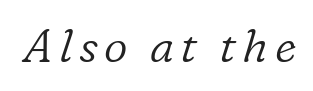
Q: Is the text bold? A: No.
Q: Is the text italic (slanted)? A: Yes, it leans right by about 16 degrees.
Q: Is the typeface a serif or a sans-serif typeface? A: Serif.
Q: Is the text underlined? A: No.
Q: Width (condensed, normal, or wide)? A: Normal.
Q: Stroke contrast? A: Low.
Q: x-height? A: Medium.
Q: Monospaced? A: No.
